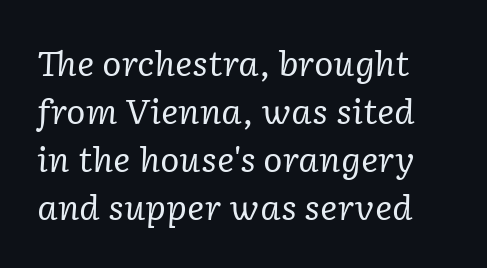
The image shows 33 px regular-weight serif type, italic (leaning right); set normal line spacing (1.45x), normal letter spacing, not underlined; low stroke contrast and a medium x-height.
